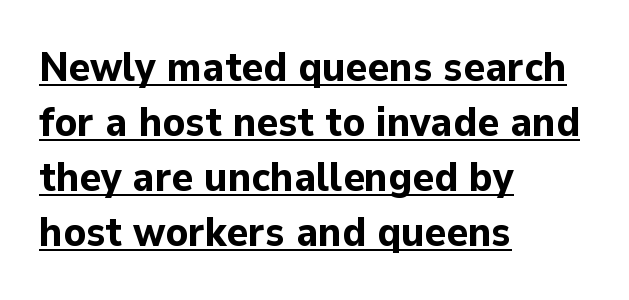
Q: Is the text bold? A: Yes.
Q: Is the text italic (slanted)? A: No, it is upright.
Q: Is the typeface a serif or a sans-serif typeface? A: Sans-serif.
Q: Is the text underlined? A: Yes.
Q: How is the paragraph aligned? A: Left-aligned.
Q: Is the spacing between letters normal or unusually wide? A: Normal.
Q: Is the spacing between lines tight, normal or loose? A: Normal.
Q: Width (condensed, normal, or wide)? A: Normal.
Q: Stroke contrast? A: Low.
Q: x-height? A: Medium.
Q: Monospaced? A: No.
